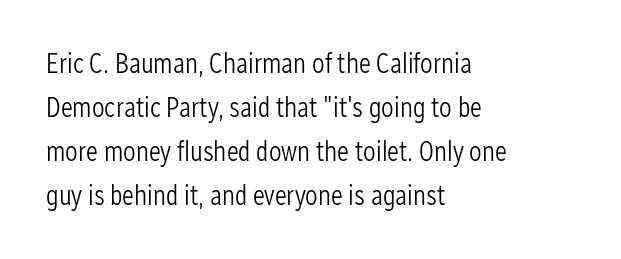
Q: Is the text bold? A: No.
Q: Is the text italic (slanted)? A: No, it is upright.
Q: Is the typeface a serif or a sans-serif typeface? A: Sans-serif.
Q: Is the text underlined? A: No.
Q: How is the paragraph aligned? A: Left-aligned.
Q: Is the spacing between letters normal or unusually wide? A: Normal.
Q: Is the spacing between lines tight, normal or loose? A: Normal.
Q: Width (condensed, normal, or wide)? A: Condensed.
Q: Stroke contrast? A: Low.
Q: x-height? A: Medium.
Q: Monospaced? A: No.
